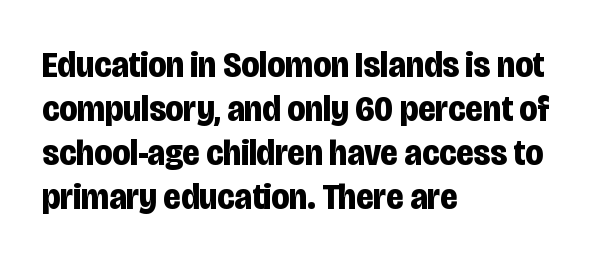
Q: Is the text bold? A: Yes.
Q: Is the text italic (slanted)? A: No, it is upright.
Q: Is the typeface a serif or a sans-serif typeface? A: Sans-serif.
Q: Is the text underlined? A: No.
Q: How is the paragraph aligned? A: Left-aligned.
Q: Is the spacing between letters normal or unusually wide? A: Normal.
Q: Width (condensed, normal, or wide)? A: Condensed.
Q: Stroke contrast? A: Low.
Q: x-height? A: Large.
Q: Monospaced? A: No.
